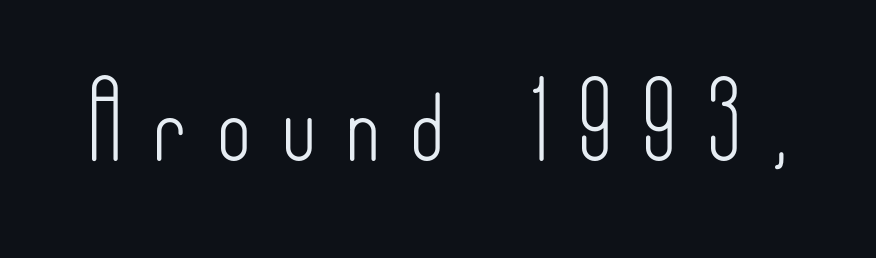
How are the letters spaced? Widely, with obvious added tracking. Spacing verdict: proportional, widths tailored to each character. Classification — sans serif. Caption: face not bold, strokes unweighted.
